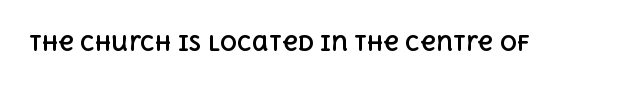
The letterforms sit shoulder to shoulder at normal distance. These lines were composed using upright roman letters. Check the space under the baseline: it is left empty. The sample has been set heavy, in full bold.
